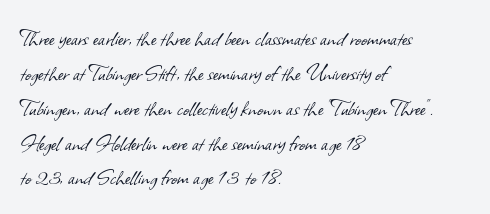
Q: Is the text bold? A: No.
Q: Is the text underlined? A: No.
Q: How is the paragraph aligned? A: Left-aligned.
Q: Is the spacing between letters normal or unusually wide? A: Normal.
Q: Is the spacing between lines tight, normal or loose? A: Normal.
